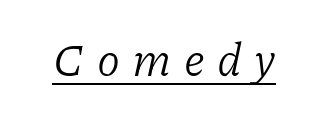
The image shows 47 px light serif type, italic (leaning right); set unusually wide letter spacing (+0.26 em), underlined; low stroke contrast and a medium x-height.
